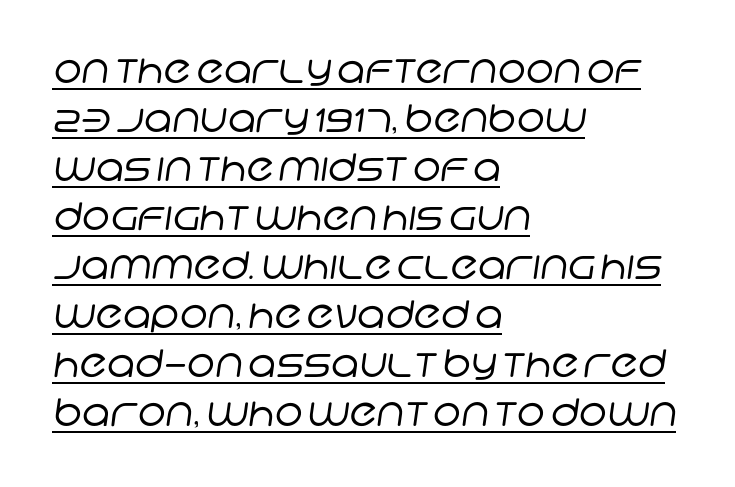
{"serif": "no", "bold": "no", "weight": "regular", "width": "normal", "stroke_contrast": "low", "x_height": "large", "monospaced": "no", "underline": "yes", "align": "left", "line_spacing": "normal", "line_spacing_ratio": 1.29, "letter_spacing": "normal", "letter_spacing_em": 0.0, "glyph_px": 38}
